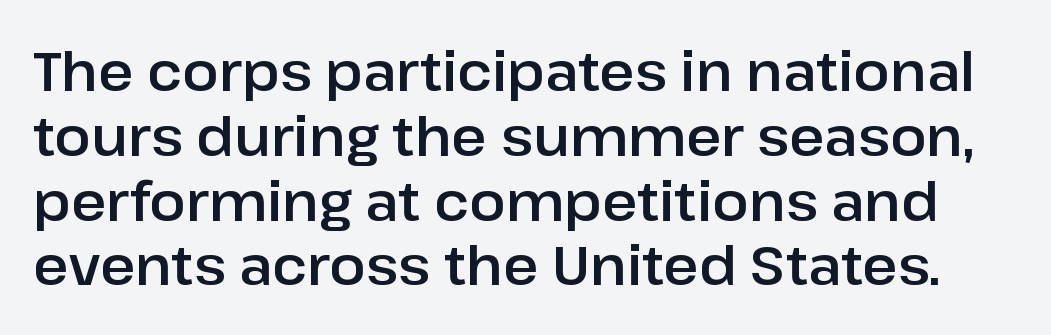
{"serif": "no", "italic": "no", "width": "normal", "stroke_contrast": "low", "x_height": "medium", "monospaced": "no", "underline": "no", "line_spacing_ratio": 1.2, "letter_spacing": "normal", "letter_spacing_em": 0.0, "glyph_px": 54}
